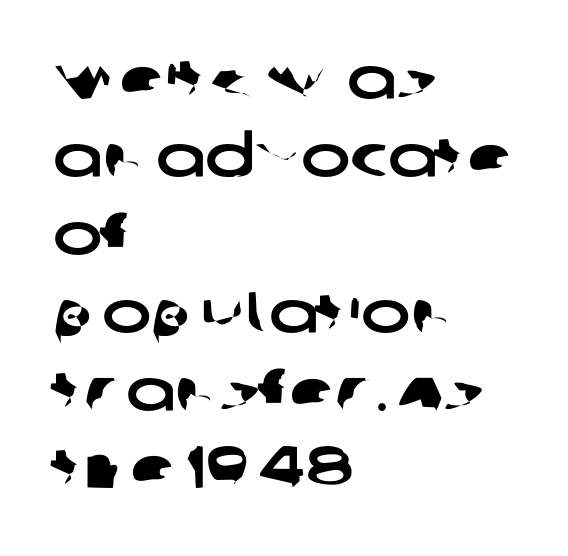
Q: Is the typeface a serif or a sans-serif typeface? A: Sans-serif.
Q: Is the text underlined? A: No.
Q: How is the paragraph aligned? A: Left-aligned.
Q: Is the spacing between letters normal or unusually wide? A: Normal.
Q: Is the spacing between lines tight, normal or loose? A: Normal.
Q: Width (condensed, normal, or wide)? A: Wide.
Q: Stroke contrast? A: Low.
Q: x-height? A: Large.
Q: Monospaced? A: No.
